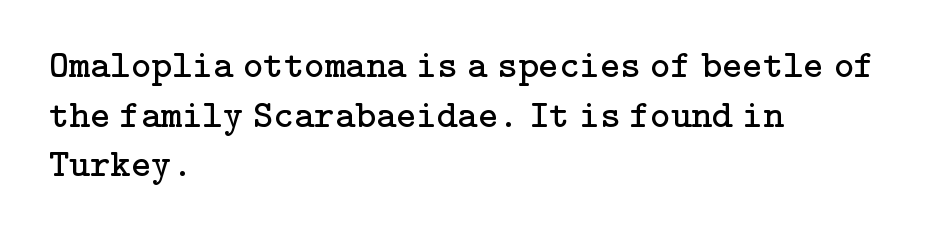
{"serif": "yes", "italic": "no", "bold": "no", "weight": "regular", "width": "normal", "stroke_contrast": "low", "x_height": "medium", "underline": "no", "align": "left", "line_spacing": "normal", "line_spacing_ratio": 1.27, "letter_spacing": "normal", "letter_spacing_em": 0.0, "glyph_px": 39}
